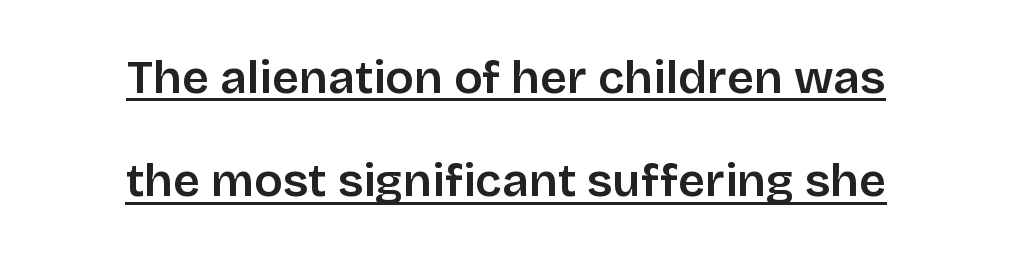
This is underlined copy, the kind a proofreader might mark for attention. Glyph-to-glyph distance matches everyday printed text. The letters stand upright; this is a roman face. Neither beginnings nor endings align; midpoints do. Widely set lines give the paragraph a tall, airy silhouette.
